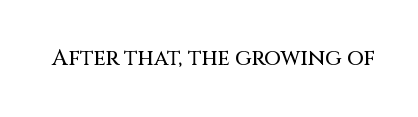
Tall strokes in this sample are plumb rather than angled. Short note: letters normally spaced. Lines of text with bare space underneath.
